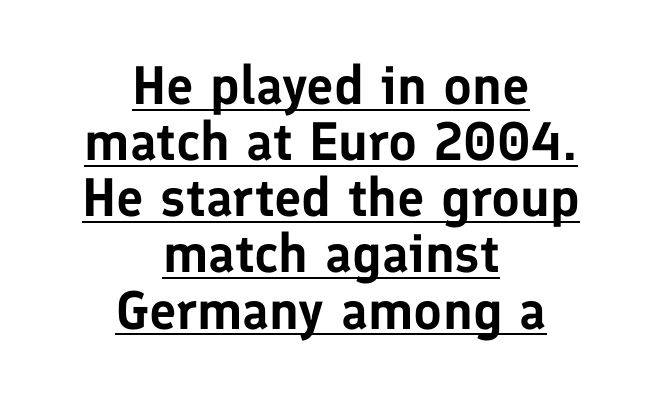
Q: Is the text italic (slanted)? A: No, it is upright.
Q: Is the typeface a serif or a sans-serif typeface? A: Sans-serif.
Q: Is the text underlined? A: Yes.
Q: How is the paragraph aligned? A: Centered.
Q: Is the spacing between letters normal or unusually wide? A: Normal.
Q: Is the spacing between lines tight, normal or loose? A: Tight.
Q: Width (condensed, normal, or wide)? A: Normal.
Q: Stroke contrast? A: Low.
Q: x-height? A: Medium.
Q: Monospaced? A: No.
